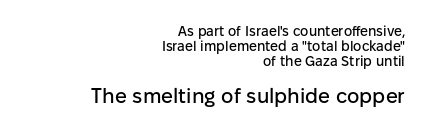
How are the letters spaced? Ordinarily, with no added tracking. A typesetter would mark this as roman, not italic. Quick note: underline off. The space between consecutive lines is stingy. The designer gave the closing block more size than the opening block.
